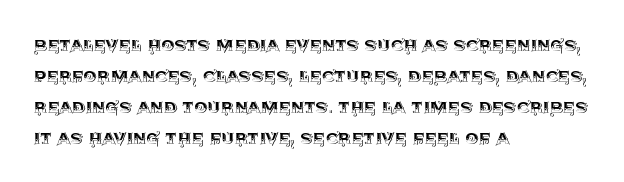
The image shows 21 px text type, upright; set left-aligned, normal line spacing (1.48x), normal letter spacing, not underlined.
